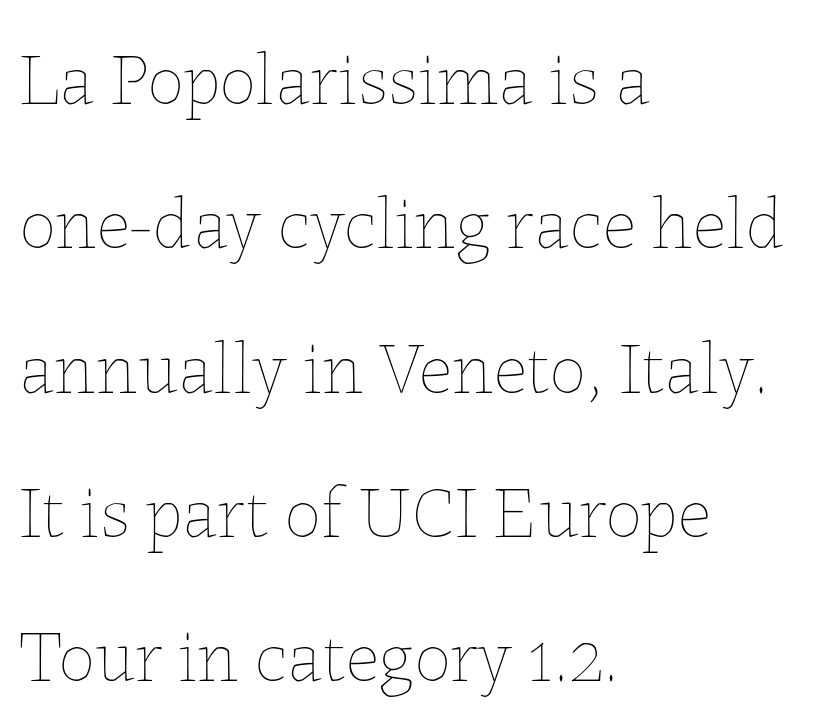
Q: Is the text bold? A: No.
Q: Is the text italic (slanted)? A: No, it is upright.
Q: Is the text underlined? A: No.
Q: How is the paragraph aligned? A: Left-aligned.
Q: Is the spacing between letters normal or unusually wide? A: Normal.
Q: Is the spacing between lines tight, normal or loose? A: Loose.
Q: Width (condensed, normal, or wide)? A: Normal.
Q: Stroke contrast? A: Low.
Q: x-height? A: Medium.
Q: Monospaced? A: No.
